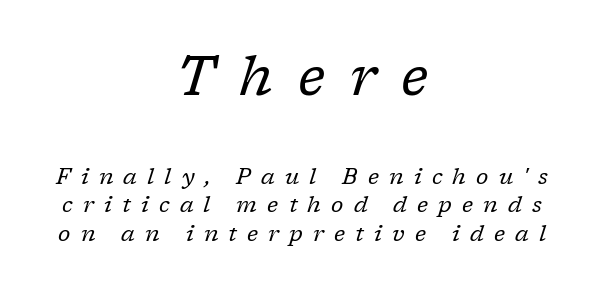
Q: Is the text bold? A: No.
Q: Is the text italic (slanted)? A: Yes, it leans right by about 17 degrees.
Q: Is the typeface a serif or a sans-serif typeface? A: Serif.
Q: Is the text underlined? A: No.
Q: How is the paragraph aligned? A: Centered.
Q: Is the spacing between letters normal or unusually wide? A: Unusually wide.
Q: Is the spacing between lines tight, normal or loose? A: Normal.
Q: Which block of text is set in a larger size, the first (top) or the second (bottom)? A: The first (top) one.
Q: Width (condensed, normal, or wide)? A: Normal.
Q: Stroke contrast? A: Low.
Q: x-height? A: Medium.
Q: Monospaced? A: No.
